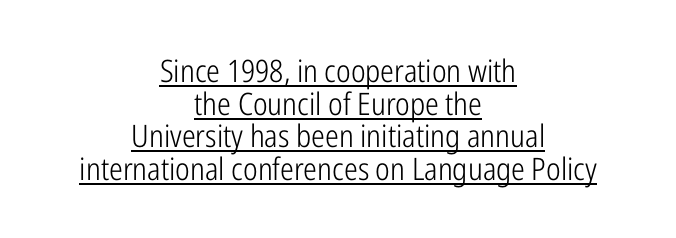
{"serif": "no", "italic": "no", "bold": "no", "weight": "light", "width": "condensed", "stroke_contrast": "low", "x_height": "medium", "monospaced": "no", "underline": "yes", "align": "center", "line_spacing": "tight", "line_spacing_ratio": 1.05, "letter_spacing": "normal", "letter_spacing_em": 0.0, "glyph_px": 31}
